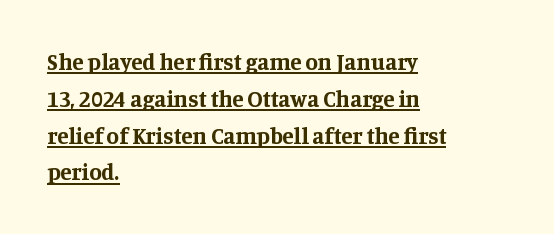
Q: Is the text bold? A: Yes.
Q: Is the text italic (slanted)? A: No, it is upright.
Q: Is the text underlined? A: Yes.
Q: How is the paragraph aligned? A: Left-aligned.
Q: Is the spacing between letters normal or unusually wide? A: Normal.
Q: Is the spacing between lines tight, normal or loose? A: Normal.
